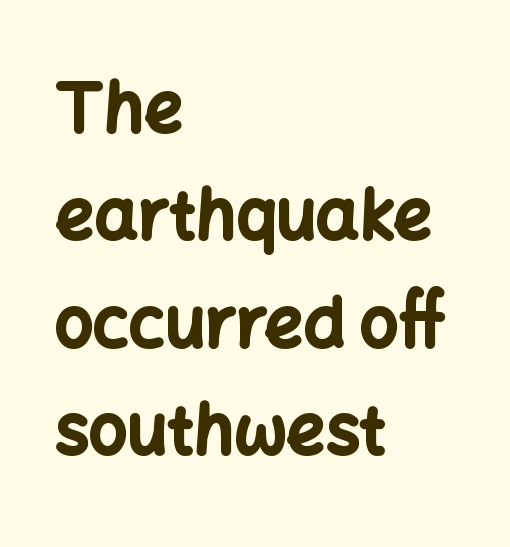
{"serif": "no", "italic": "no", "bold": "yes", "weight": "bold", "width": "normal", "stroke_contrast": "low", "x_height": "medium", "monospaced": "no", "underline": "no", "align": "left", "line_spacing": "normal", "line_spacing_ratio": 1.58, "letter_spacing": "normal", "letter_spacing_em": 0.0, "glyph_px": 68}
